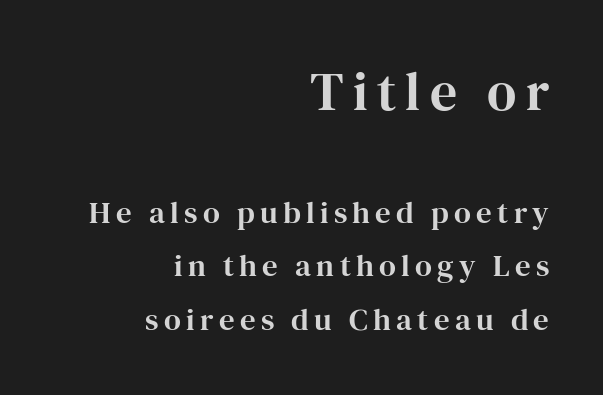
{"serif": "yes", "italic": "no", "width": "normal", "stroke_contrast": "high", "x_height": "medium", "monospaced": "no", "underline": "no", "align": "right", "line_spacing_ratio": 1.72, "larger_block": "first", "size_ratio": 1.74, "glyph_px": 54}
